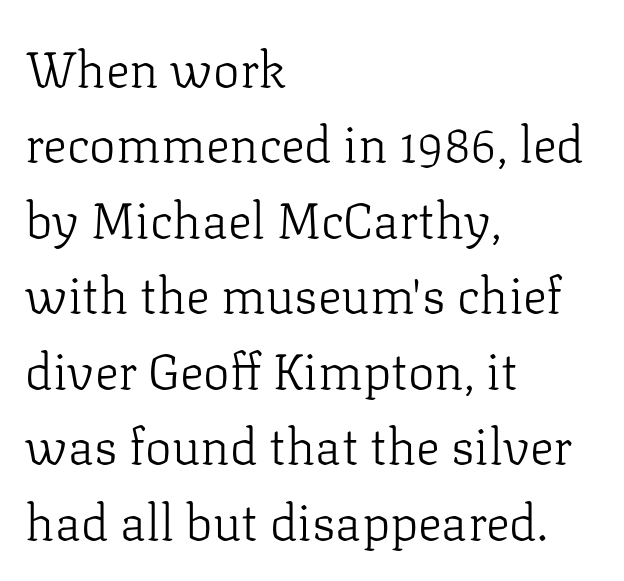
Q: Is the text bold? A: No.
Q: Is the text italic (slanted)? A: No, it is upright.
Q: Is the typeface a serif or a sans-serif typeface? A: Serif.
Q: Is the text underlined? A: No.
Q: How is the paragraph aligned? A: Left-aligned.
Q: Is the spacing between letters normal or unusually wide? A: Normal.
Q: Is the spacing between lines tight, normal or loose? A: Normal.
Q: Width (condensed, normal, or wide)? A: Normal.
Q: Stroke contrast? A: Low.
Q: x-height? A: Medium.
Q: Monospaced? A: No.
